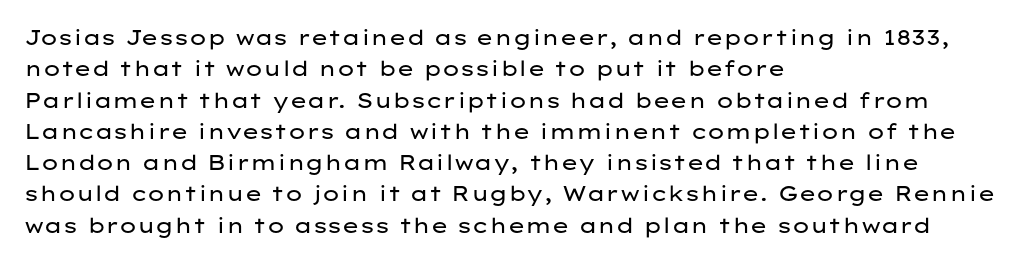
Q: Is the text bold? A: No.
Q: Is the text italic (slanted)? A: No, it is upright.
Q: Is the text underlined? A: No.
Q: How is the paragraph aligned? A: Left-aligned.
Q: Is the spacing between letters normal or unusually wide? A: Normal.
Q: Is the spacing between lines tight, normal or loose? A: Normal.
